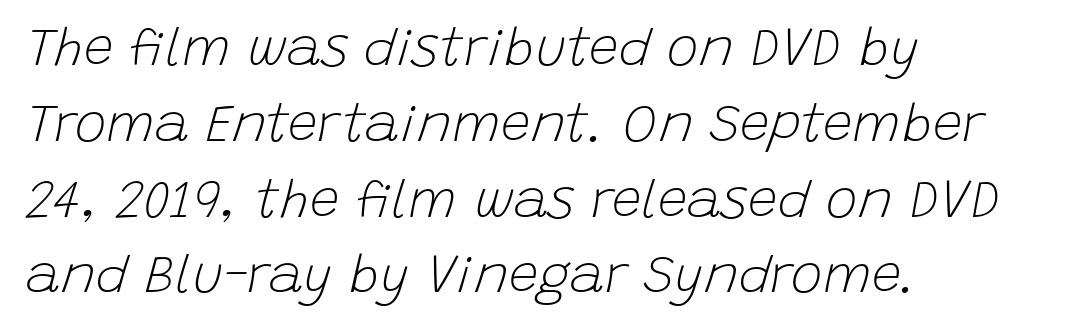
This reads as an unemphasized weight, regular at the heaviest. The lettering tilts uniformly, giving the passage an italic look. Successive baselines arrive at the customary interval. Each letter keeps its own natural width here, so spacing adapts to shape. Descenders hang freely into open space. The letters sit at their default tracking, neither squeezed nor spread.
